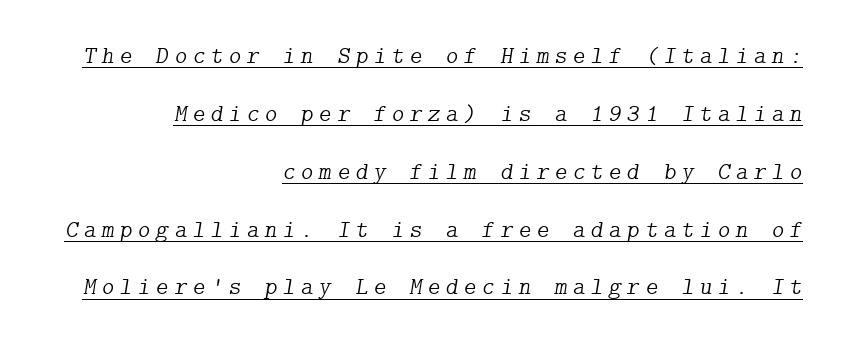
The image shows 24 px text type, italic (leaning right); set right-aligned, loose line spacing (2.41x), unusually wide letter spacing (+0.23 em), underlined.
